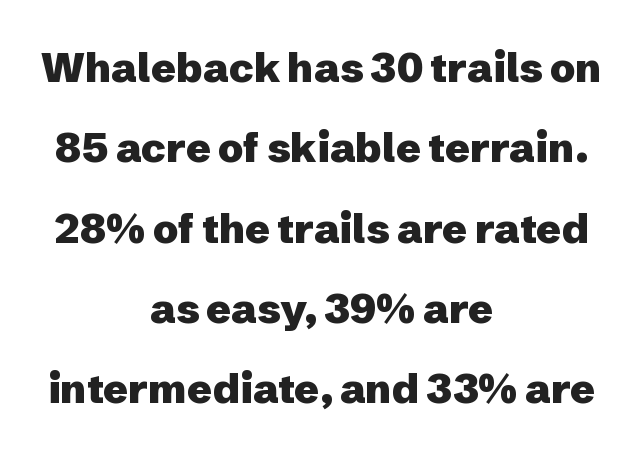
{"serif": "no", "italic": "no", "bold": "yes", "weight": "heavy", "width": "normal", "stroke_contrast": "low", "x_height": "medium", "monospaced": "no", "underline": "no", "align": "center", "line_spacing": "loose", "line_spacing_ratio": 1.96, "letter_spacing": "normal", "letter_spacing_em": 0.0, "glyph_px": 41}
